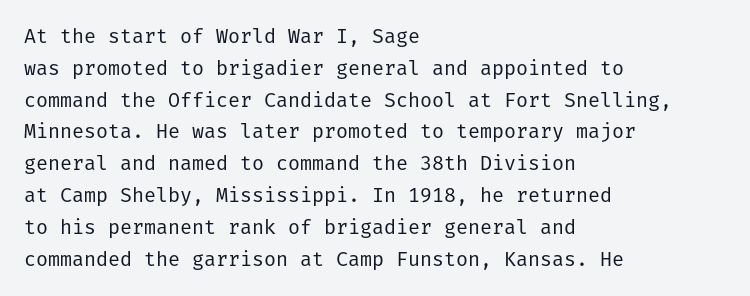
Q: Is the text bold? A: No.
Q: Is the text italic (slanted)? A: No, it is upright.
Q: Is the text underlined? A: No.
Q: How is the paragraph aligned? A: Left-aligned.
Q: Is the spacing between letters normal or unusually wide? A: Normal.
Q: Is the spacing between lines tight, normal or loose? A: Normal.
